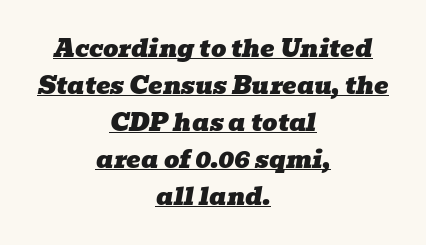
{"italic": "yes", "lean": "right", "slant_degrees": 10, "underline": "yes", "align": "center", "line_spacing": "normal", "line_spacing_ratio": 1.54, "letter_spacing": "normal", "letter_spacing_em": 0.0, "glyph_px": 24}
